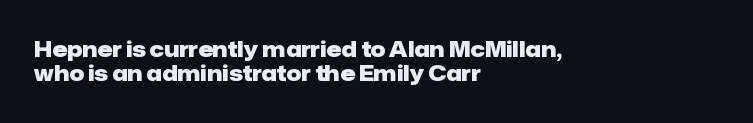
{"italic": "no", "bold": "yes", "underline": "no", "align": "left", "line_spacing": "tight", "line_spacing_ratio": 1.15, "letter_spacing": "normal", "letter_spacing_em": 0.0, "glyph_px": 21}
